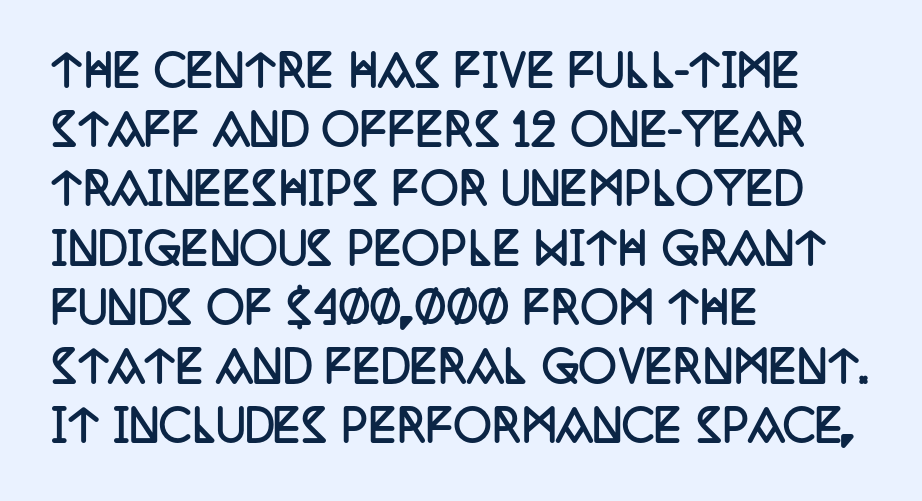
The image shows 42 px semibold, condensed serif type, upright; set left-aligned, normal line spacing (1.41x), normal letter spacing, not underlined; low stroke contrast and a large x-height.
